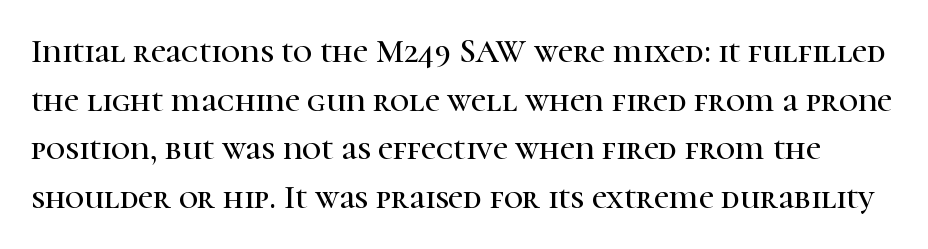
Q: Is the text italic (slanted)? A: No, it is upright.
Q: Is the typeface a serif or a sans-serif typeface? A: Serif.
Q: Is the text underlined? A: No.
Q: Is the spacing between letters normal or unusually wide? A: Normal.
Q: Is the spacing between lines tight, normal or loose? A: Normal.
Q: Width (condensed, normal, or wide)? A: Normal.
Q: Stroke contrast? A: High.
Q: x-height? A: Medium.
Q: Monospaced? A: No.
